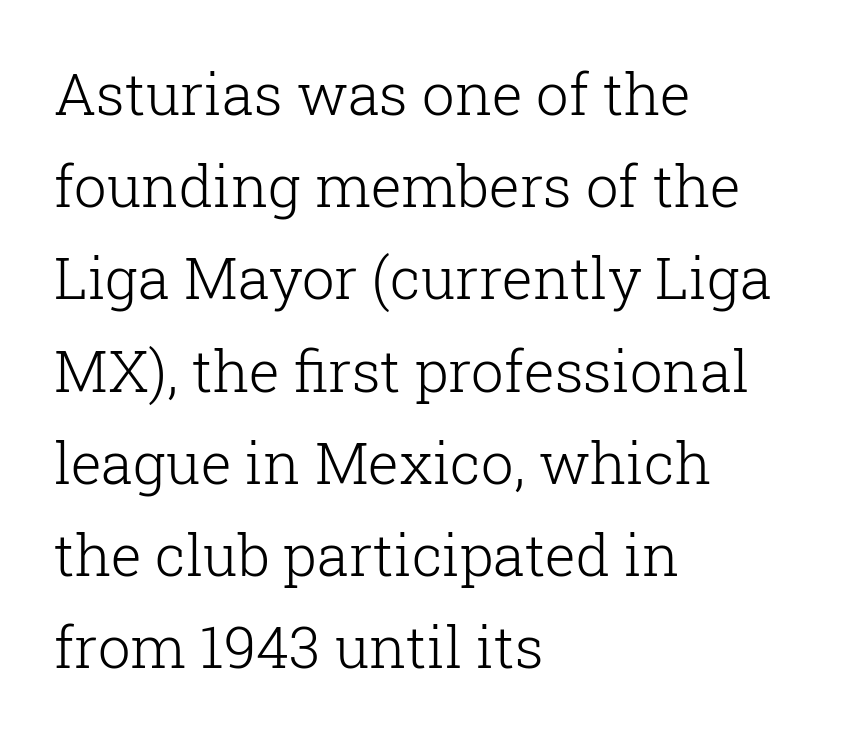
Normally led — the rows are evenly, conventionally spaced. Underlining? Definitely not there. Bold? No — there's no thickening of the strokes. It's the straight-up-and-down kind of type. A classic flush-left, rag-right setting is used for this passage.
